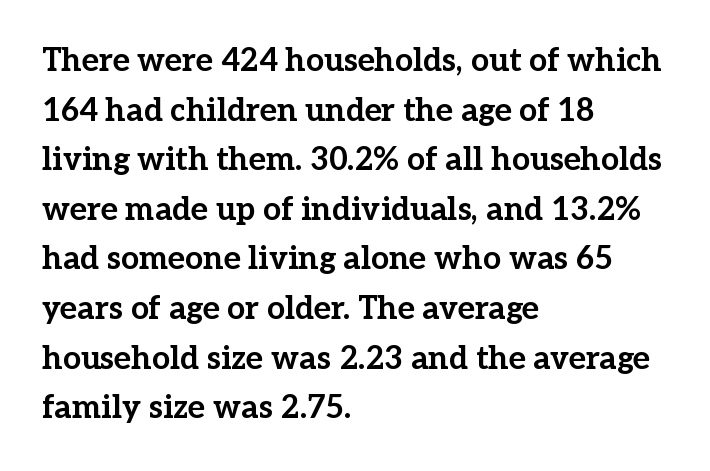
Q: Is the text bold? A: Yes.
Q: Is the text italic (slanted)? A: No, it is upright.
Q: Is the typeface a serif or a sans-serif typeface? A: Serif.
Q: Is the text underlined? A: No.
Q: How is the paragraph aligned? A: Left-aligned.
Q: Is the spacing between letters normal or unusually wide? A: Normal.
Q: Is the spacing between lines tight, normal or loose? A: Normal.
Q: Width (condensed, normal, or wide)? A: Normal.
Q: Stroke contrast? A: Low.
Q: x-height? A: Medium.
Q: Monospaced? A: No.
